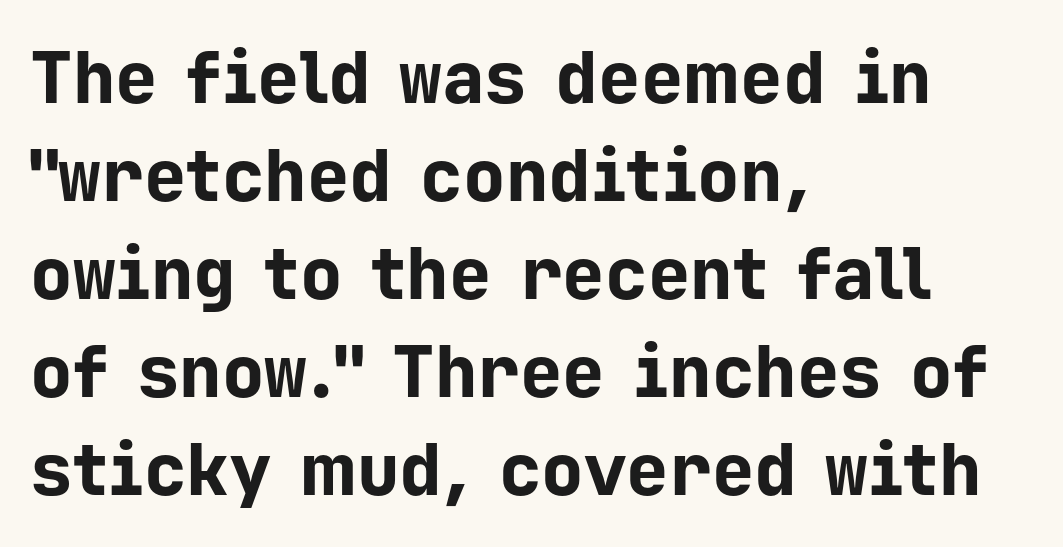
The image shows 71 px bold sans-serif type, upright, monospaced; set left-aligned, normal line spacing (1.38x), normal letter spacing, not underlined; low stroke contrast and a medium x-height.
